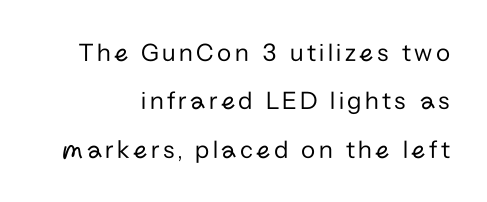
{"italic": "no", "bold": "no", "underline": "no", "align": "right", "line_spacing_ratio": 1.86, "glyph_px": 26}
